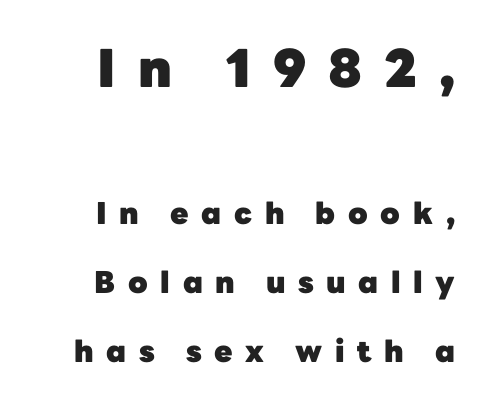
In terms of letterspacing, this is a distinctly airy, spread setting. Notice the wide empty band between every row — that's loose leading. Font category for this specimen: sans-serif. These lines are rendered in a variable-pitch font.
